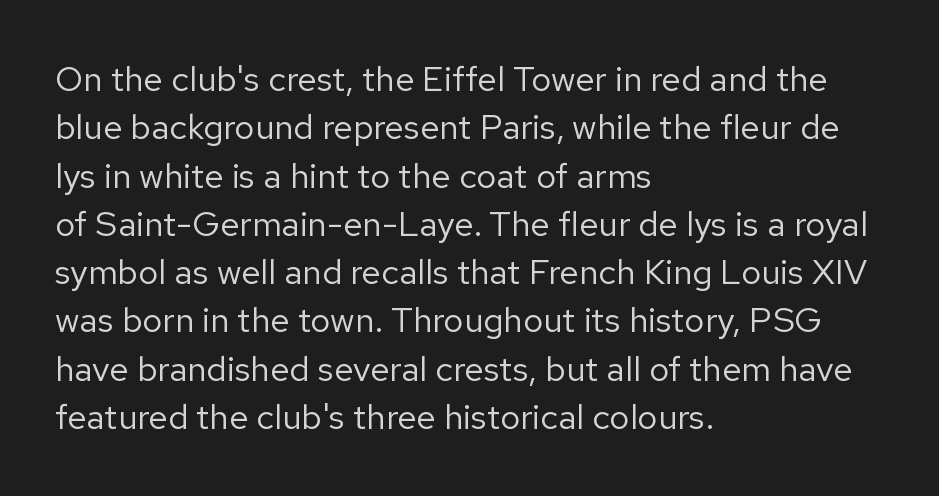
Each letter keeps its own natural width here, so spacing adapts to shape. The space beneath each line is pristine and unruled. Does extra space separate the letters? No, they use regular spacing. The axis of the letterforms is exactly vertical.
